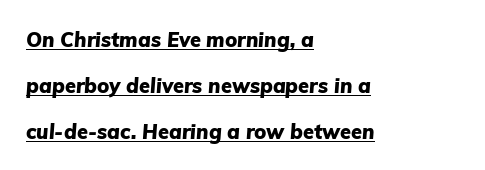
{"italic": "yes", "lean": "right", "slant_degrees": 5, "bold": "yes", "underline": "yes", "align": "left", "line_spacing": "loose", "line_spacing_ratio": 2.29, "letter_spacing": "normal", "letter_spacing_em": 0.0, "glyph_px": 20}
